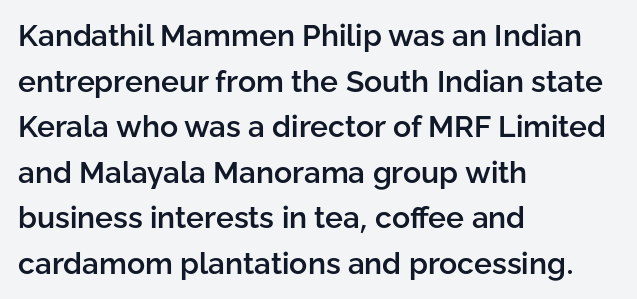
Strokes here are thickened, but only to semibold level. Classification — sans serif. Glyph-to-glyph distance matches everyday printed text. These lines are rendered in a variable-pitch font. Only glyphs here, with clear space below each row. The passage is arranged the way most books set body copy — flush left.
